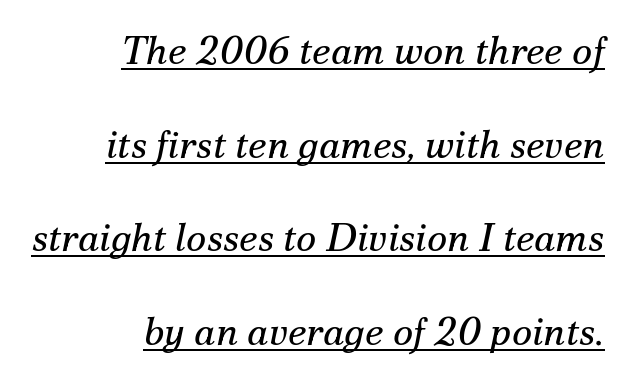
{"serif": "yes", "italic": "yes", "lean": "right", "slant_degrees": 12, "bold": "no", "weight": "regular", "width": "normal", "stroke_contrast": "medium", "x_height": "small", "monospaced": "no", "underline": "yes", "align": "right", "line_spacing": "loose", "line_spacing_ratio": 2.4, "letter_spacing": "normal", "letter_spacing_em": 0.0, "glyph_px": 39}
